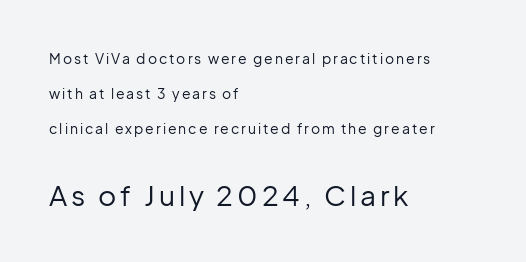
{"serif": "no", "italic": "no", "bold": "no", "weight": "regular", "width": "normal", "stroke_contrast": "low", "x_height": "medium", "monospaced": "no", "underline": "no", "align": "left", "line_spacing": "loose", "line_spacing_ratio": 2.49, "larger_block": "second", "size_ratio": 2.0, "glyph_px": 28}
